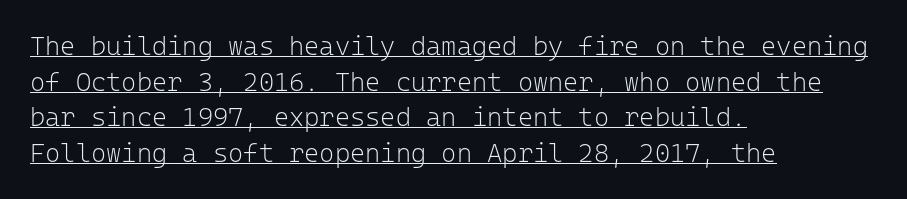
The type is set solid horizontally, with unmodified tracking. The line-height multiplier appears to be the usual default. Stroke thickness stays within the range of a standard reading face or lighter. The paragraph has a hard left edge and a soft right edge.
